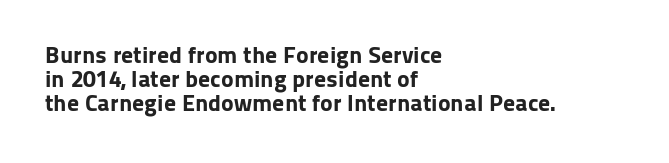
Unlike italic type, these characters show no tilt at all. These lines keep a tight, regular rhythm from letter to letter. Nobody drew a line under any word here. Weight: bold. Compared with typical paragraphs, the rows here are closer together. Left-aligned paragraph, ragged on the right.
